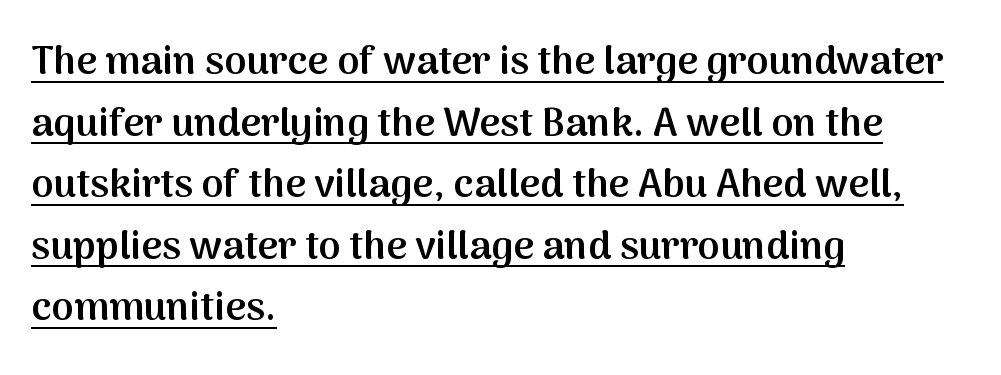
Every character sits straight up, as roman type does. A normal amount of white space separates one row of letters from the next. The letters advance in unequal steps, a hallmark of proportional type. Typographically, this falls in the sans-serif category. Compared with undecorated copy, this sample adds a rule below the words. Summary of weight: moderately heavy, a semibold.
